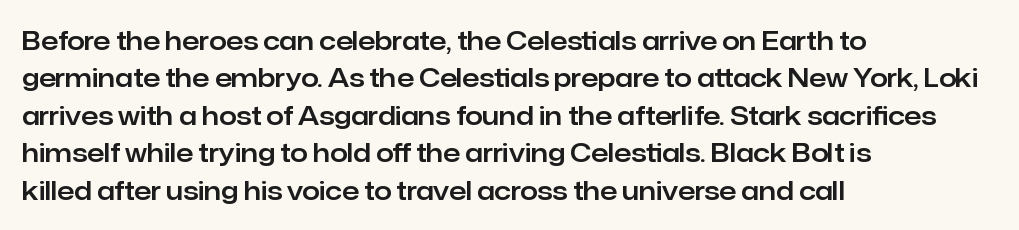
The image shows 25 px text type, upright; set left-aligned, normal line spacing (1.5x), normal letter spacing, not underlined.
